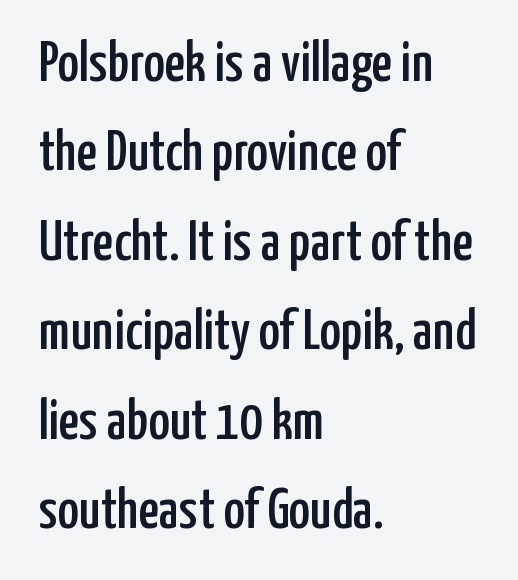
Q: Is the text italic (slanted)? A: No, it is upright.
Q: Is the typeface a serif or a sans-serif typeface? A: Sans-serif.
Q: Is the text underlined? A: No.
Q: How is the paragraph aligned? A: Left-aligned.
Q: Is the spacing between letters normal or unusually wide? A: Normal.
Q: Is the spacing between lines tight, normal or loose? A: Normal.
Q: Width (condensed, normal, or wide)? A: Condensed.
Q: Stroke contrast? A: Low.
Q: x-height? A: Medium.
Q: Monospaced? A: No.
